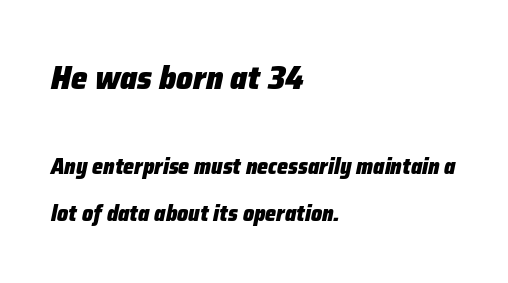
Q: Is the text bold? A: Yes.
Q: Is the text italic (slanted)? A: Yes, it leans right by about 12 degrees.
Q: Is the text underlined? A: No.
Q: How is the paragraph aligned? A: Left-aligned.
Q: Is the spacing between letters normal or unusually wide? A: Normal.
Q: Is the spacing between lines tight, normal or loose? A: Loose.
Q: Which block of text is set in a larger size, the first (top) or the second (bottom)? A: The first (top) one.
Q: Width (condensed, normal, or wide)? A: Normal.
Q: Stroke contrast? A: Low.
Q: x-height? A: Medium.
Q: Monospaced? A: No.
